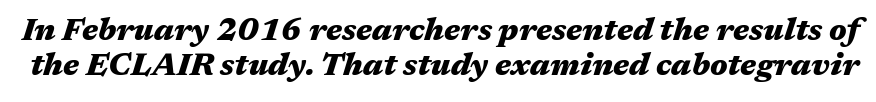
The image shows 31 px heavy, wide type, italic (leaning right); set tight line spacing (1.14x), normal letter spacing, not underlined; medium stroke contrast and a medium x-height.
